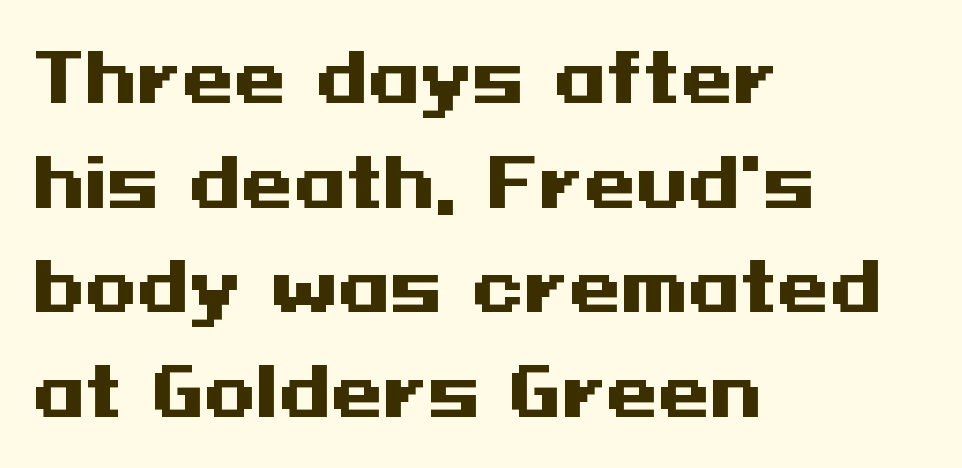
The image shows 67 px heavy, wide sans-serif type, upright; set left-aligned, normal line spacing (1.56x), normal letter spacing, not underlined; medium stroke contrast and a medium x-height.
